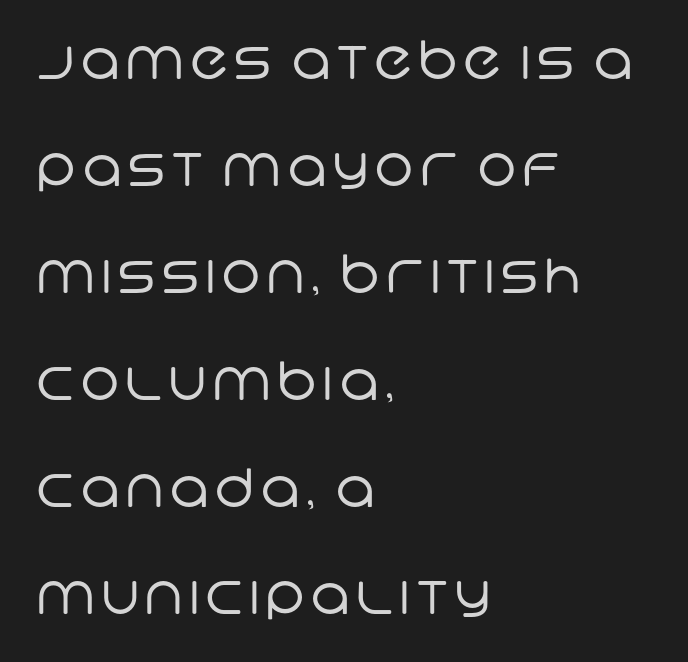
Q: Is the text bold? A: No.
Q: Is the typeface a serif or a sans-serif typeface? A: Sans-serif.
Q: Is the text underlined? A: No.
Q: How is the paragraph aligned? A: Left-aligned.
Q: Is the spacing between lines tight, normal or loose? A: Loose.
Q: Width (condensed, normal, or wide)? A: Normal.
Q: Stroke contrast? A: Low.
Q: x-height? A: Large.
Q: Monospaced? A: No.
